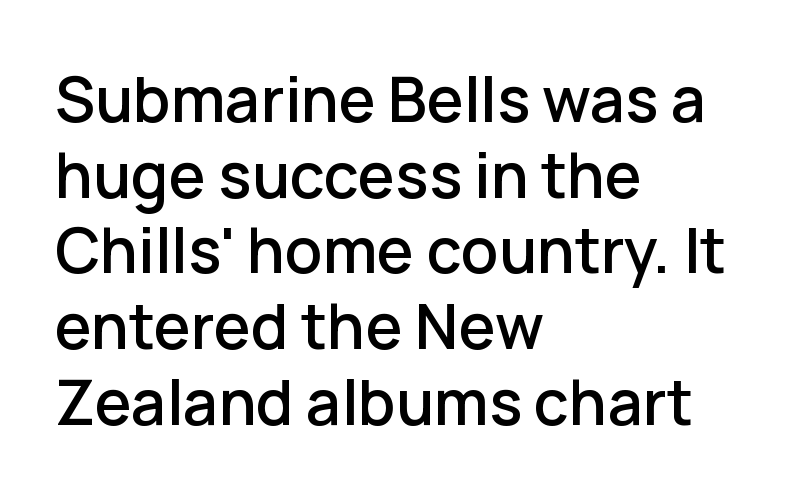
The image shows 62 px sans-serif type, upright; set left-aligned, line spacing 1.22x, normal letter spacing, not underlined; low stroke contrast and a medium x-height.
